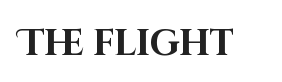
Font category for this specimen: sans-serif. This rendering leaves character spacing at its baseline value. The passage shown is typed in a proportional face where columns would drift. The face used here has the dense, thick strokes of a bold. Type without underlining. The lettering stays uniformly vertical, giving the passage a roman look.
